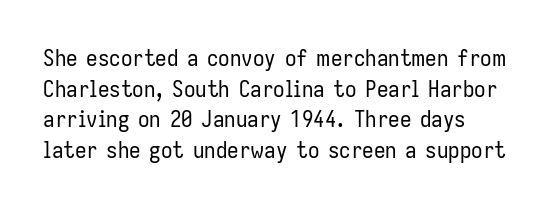
{"italic": "no", "bold": "no", "underline": "no", "line_spacing": "normal", "line_spacing_ratio": 1.33, "letter_spacing": "normal", "letter_spacing_em": 0.0, "glyph_px": 23}
